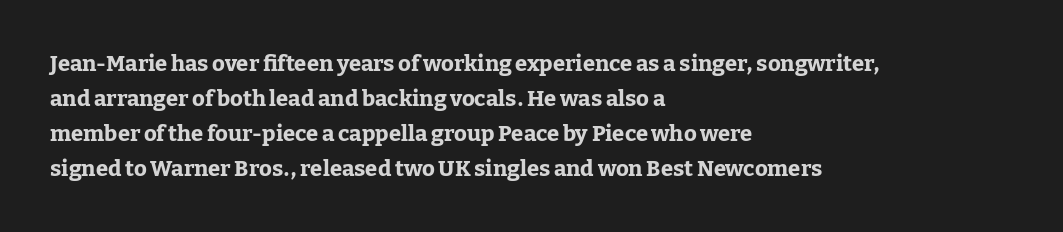
Horizontal bands of white between lines are of average thickness. The rendering keeps characters at their native spacing. Line beginnings align vertically; line endings do not. The font is running at its bold setting. No italicization has been applied; the sample stays upright.
